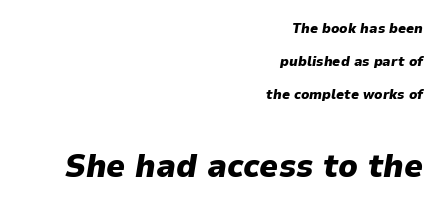
{"italic": "yes", "lean": "right", "slant_degrees": 9, "bold": "yes", "weight": "heavy", "width": "normal", "stroke_contrast": "low", "x_height": "medium", "monospaced": "no", "underline": "no", "align": "right", "line_spacing": "loose", "line_spacing_ratio": 2.34, "letter_spacing": "normal", "letter_spacing_em": 0.0, "larger_block": "second", "size_ratio": 2.36, "glyph_px": 33}
